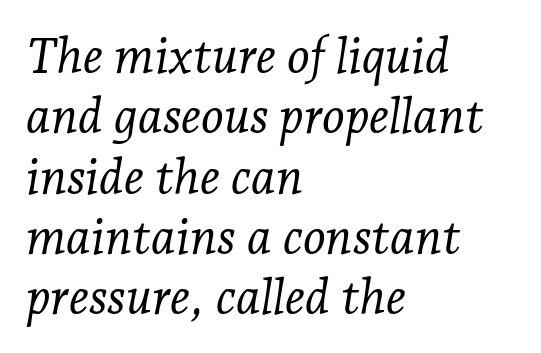
{"serif": "yes", "italic": "yes", "lean": "right", "slant_degrees": 7, "bold": "no", "weight": "light", "width": "normal", "stroke_contrast": "low", "x_height": "medium", "monospaced": "no", "underline": "no", "align": "left", "line_spacing_ratio": 1.23, "letter_spacing": "normal", "letter_spacing_em": 0.0, "glyph_px": 49}
